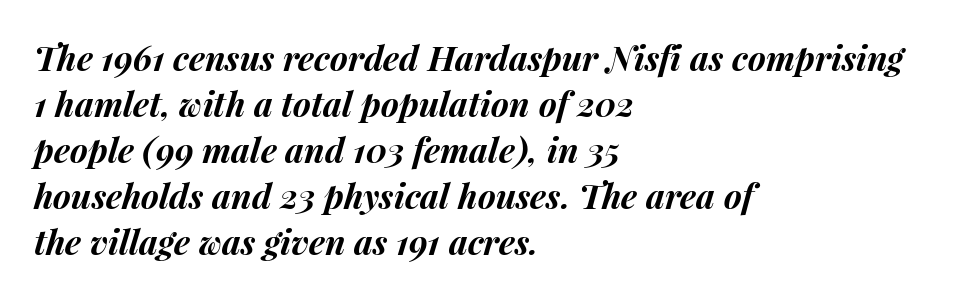
The image shows 34 px bold type, italic (leaning right); set left-aligned, normal line spacing (1.35x), normal letter spacing, not underlined; medium stroke contrast and a medium x-height.
